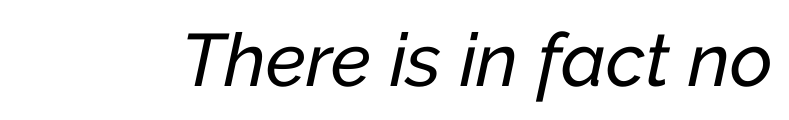
{"italic": "yes", "lean": "right", "slant_degrees": 12, "width": "normal", "stroke_contrast": "low", "x_height": "medium", "monospaced": "no", "underline": "no", "letter_spacing": "normal", "letter_spacing_em": 0.0, "glyph_px": 74}
